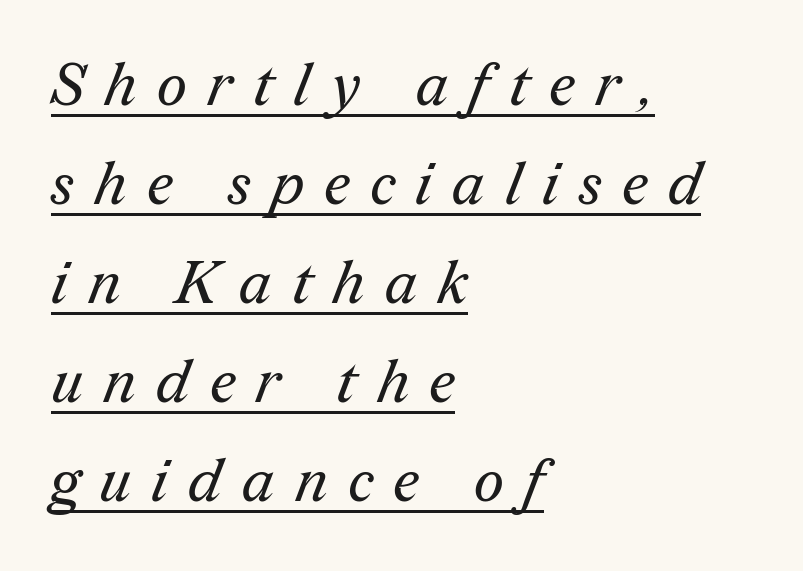
The image shows 59 px regular-weight serif type; set left-aligned, normal line spacing (1.68x), unusually wide letter spacing (+0.35 em), underlined; medium stroke contrast and a medium x-height.
